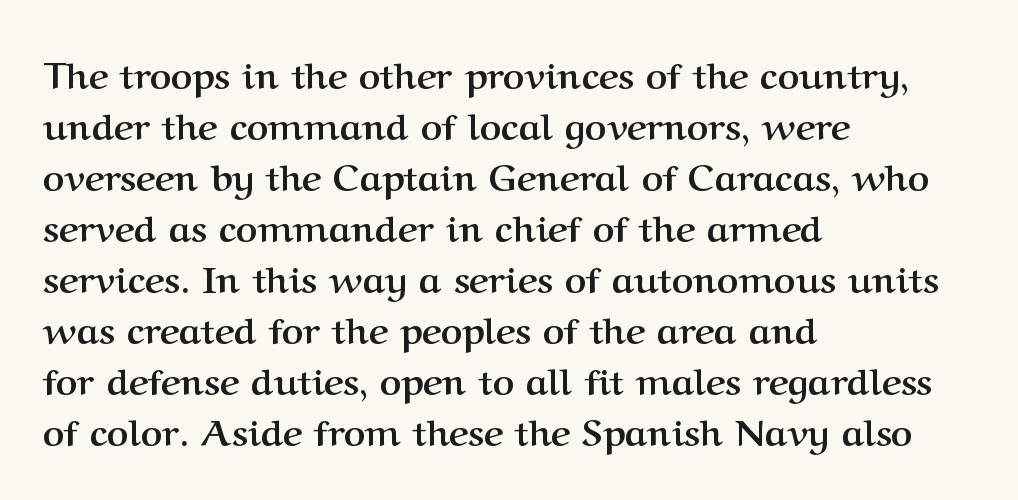
This is heavy type, rendered in bold. Just letters on the line, the space beneath them empty. This sample uses an upright cut, with every glyph sitting square on the baseline. The rows are spaced the way most documents space them.
